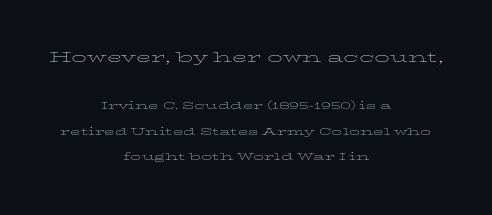
The image shows 20 px text type, upright; set centered, line spacing 1.82x, normal letter spacing, not underlined; the first (top) block is 1.43x larger.
